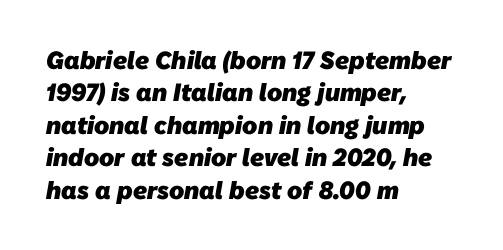
{"bold": "yes", "underline": "no", "align": "left", "line_spacing": "normal", "line_spacing_ratio": 1.3, "letter_spacing": "normal", "letter_spacing_em": 0.0, "glyph_px": 25}
